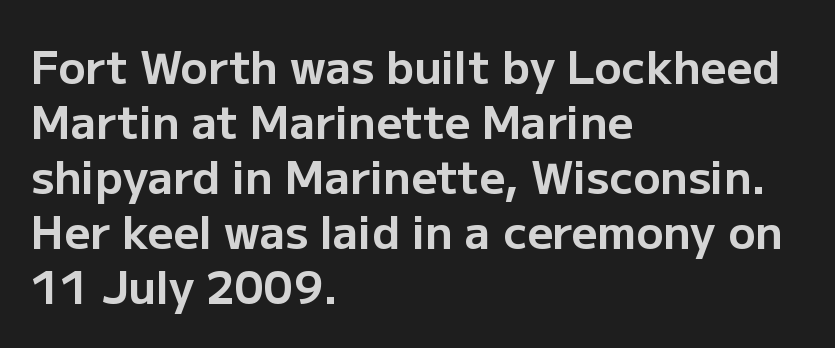
The image shows 45 px bold sans-serif type, upright; set left-aligned, line spacing 1.22x, normal letter spacing, not underlined; low stroke contrast and a medium x-height.
